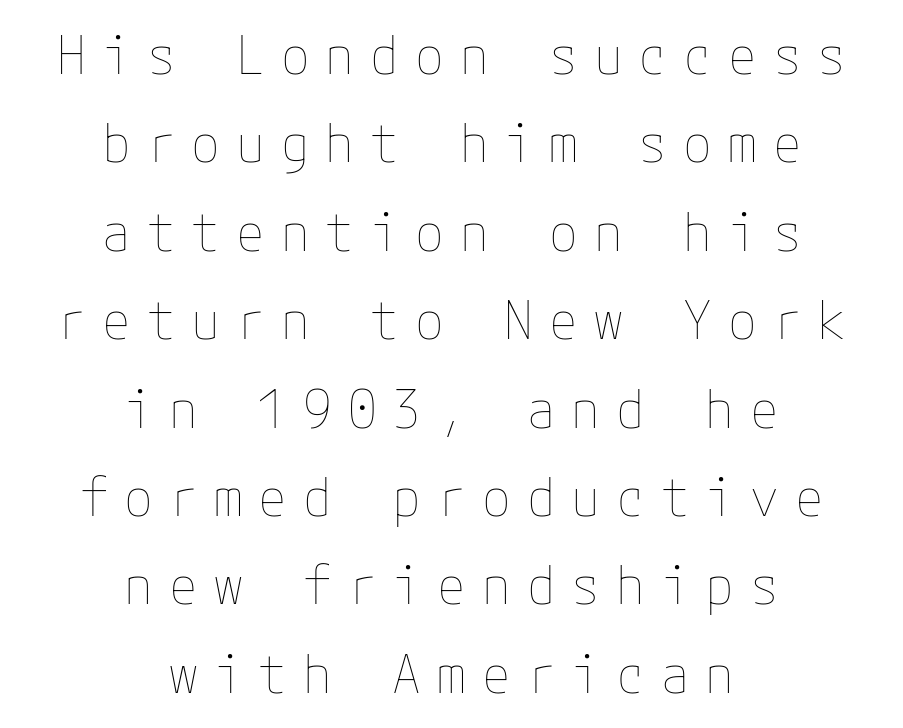
Q: Is the text bold? A: No.
Q: Is the text italic (slanted)? A: No, it is upright.
Q: Is the text underlined? A: No.
Q: How is the paragraph aligned? A: Centered.
Q: Is the spacing between letters normal or unusually wide? A: Unusually wide.
Q: Is the spacing between lines tight, normal or loose? A: Normal.
Q: Width (condensed, normal, or wide)? A: Normal.
Q: Stroke contrast? A: Low.
Q: x-height? A: Medium.
